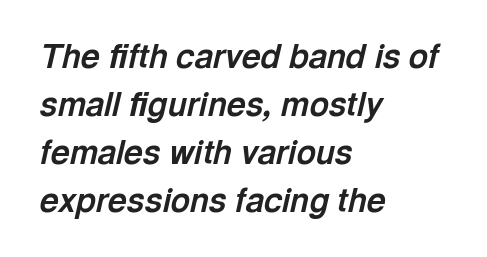
Nobody touched the tracking dial on this one. Think of a printed novel: that variable character pitch is what you see here. Is the block centered? No — it sits flush against the left margin. The string is rendered with underlining switched off. Vertically, the passage feels balanced, rows spaced as you'd expect. Its strokes are broad and dark, the hallmark of bold type.
